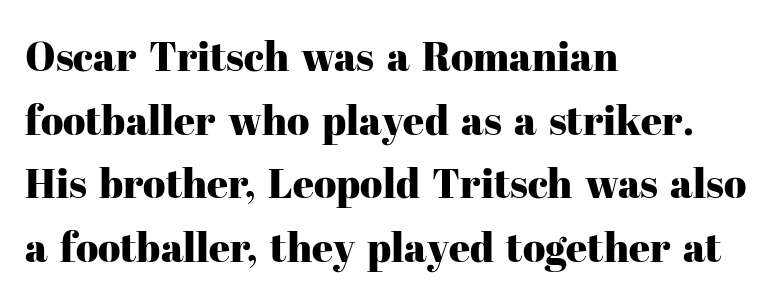
Q: Is the text italic (slanted)? A: No, it is upright.
Q: Is the typeface a serif or a sans-serif typeface? A: Serif.
Q: Is the text underlined? A: No.
Q: How is the paragraph aligned? A: Left-aligned.
Q: Is the spacing between letters normal or unusually wide? A: Normal.
Q: Is the spacing between lines tight, normal or loose? A: Normal.
Q: Width (condensed, normal, or wide)? A: Normal.
Q: Stroke contrast? A: High.
Q: x-height? A: Medium.
Q: Monospaced? A: No.
